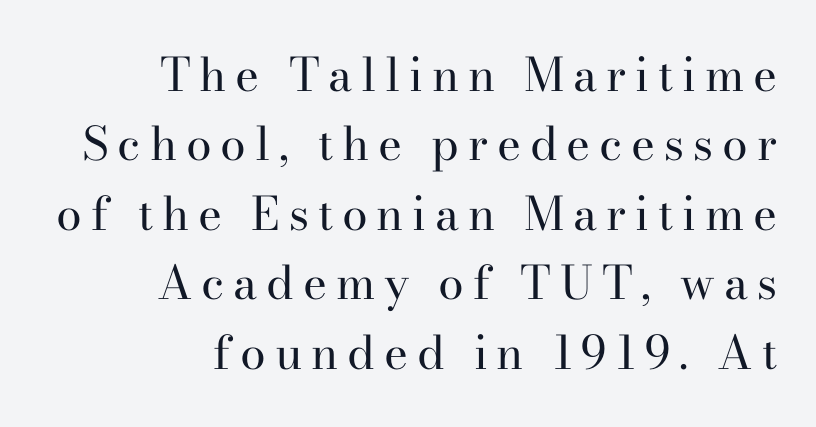
Q: Is the text bold? A: No.
Q: Is the text italic (slanted)? A: No, it is upright.
Q: Is the typeface a serif or a sans-serif typeface? A: Serif.
Q: Is the text underlined? A: No.
Q: How is the paragraph aligned? A: Right-aligned.
Q: Is the spacing between lines tight, normal or loose? A: Normal.
Q: Width (condensed, normal, or wide)? A: Normal.
Q: Stroke contrast? A: High.
Q: x-height? A: Small.
Q: Monospaced? A: No.
